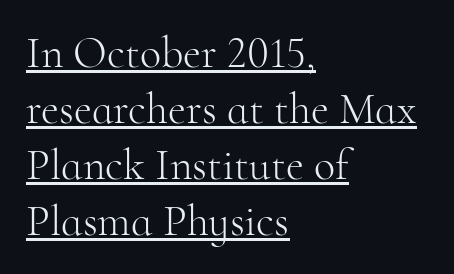
The image shows 44 px light serif type, upright; set left-aligned, normal line spacing (1.27x), normal letter spacing, underlined; high stroke contrast and a small x-height.
